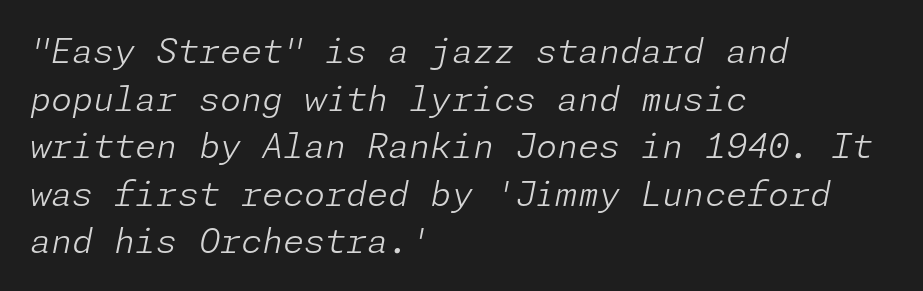
Q: Is the text bold? A: No.
Q: Is the text italic (slanted)? A: Yes, it leans right by about 11 degrees.
Q: Is the text underlined? A: No.
Q: How is the paragraph aligned? A: Left-aligned.
Q: Is the spacing between letters normal or unusually wide? A: Normal.
Q: Is the spacing between lines tight, normal or loose? A: Normal.
Q: Width (condensed, normal, or wide)? A: Normal.
Q: Stroke contrast? A: Low.
Q: x-height? A: Medium.
